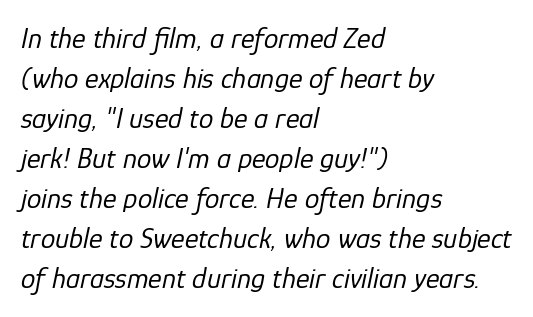
Teacher's note: observe the even left margin — that is flush-left alignment. A normal amount of white space separates one row of letters from the next. Proportional: the letters do not fall into vertical columns. Compared with a typical body face, this is equally light or lighter still. The axis of the letterforms is tilted away from vertical. Words appear dense and cohesive because spacing is normal.
